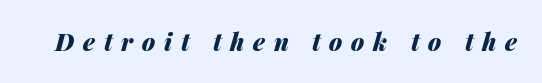
{"italic": "yes", "lean": "right", "slant_degrees": 14, "bold": "yes", "underline": "no", "letter_spacing": "wide", "letter_spacing_em": 0.36, "glyph_px": 24}
